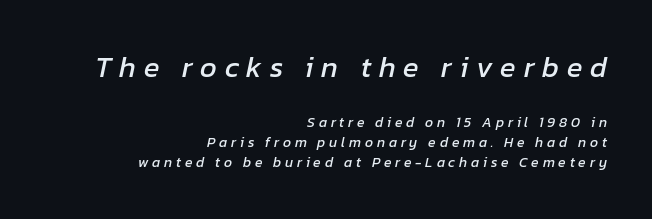
{"italic": "yes", "lean": "right", "slant_degrees": 12, "width": "normal", "stroke_contrast": "low", "x_height": "medium", "monospaced": "no", "underline": "no", "align": "right", "line_spacing": "normal", "line_spacing_ratio": 1.46, "letter_spacing": "wide", "letter_spacing_em": 0.27, "larger_block": "first", "size_ratio": 2.07, "glyph_px": 29}
